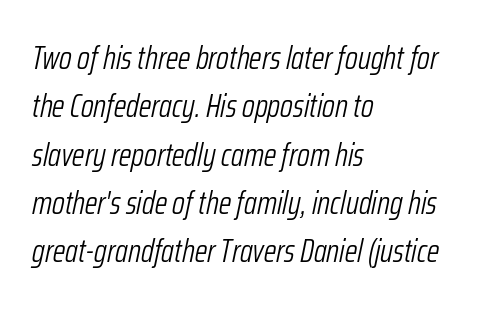
Q: Is the text bold? A: No.
Q: Is the text italic (slanted)? A: Yes, it leans right by about 12 degrees.
Q: Is the text underlined? A: No.
Q: How is the paragraph aligned? A: Left-aligned.
Q: Is the spacing between letters normal or unusually wide? A: Normal.
Q: Is the spacing between lines tight, normal or loose? A: Normal.
Q: Width (condensed, normal, or wide)? A: Condensed.
Q: Stroke contrast? A: Low.
Q: x-height? A: Medium.
Q: Monospaced? A: No.
